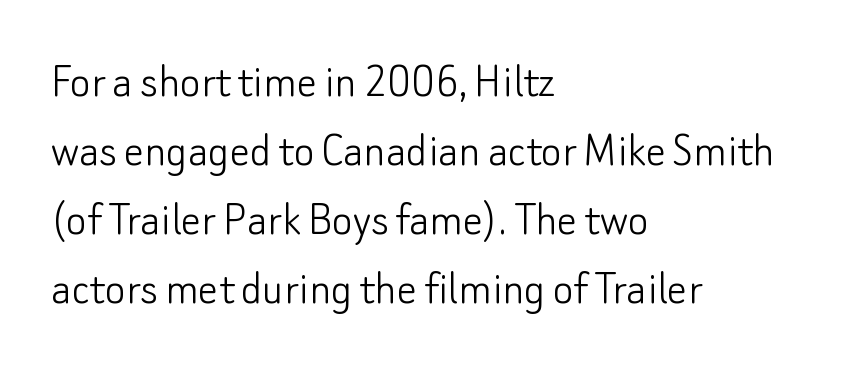
The image shows 50 px light sans-serif type, upright; set left-aligned, normal line spacing (1.38x), normal letter spacing, not underlined; low stroke contrast and a small x-height.
